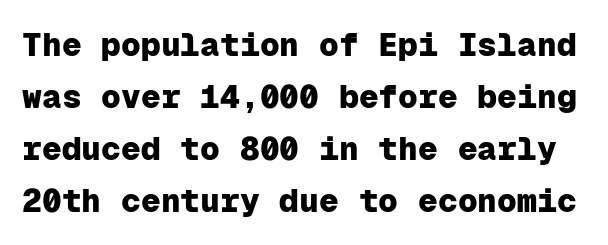
You could call the tracking neutral — neither tight nor loose. What weight is shown? A full bold with thick strokes. The string is rendered with underlining switched off. The lettering stays uniformly vertical, giving the passage a roman look. This sample has the even, mechanical cadence of fixed-width lettering.
